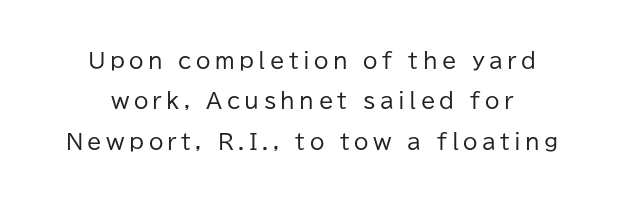
Every character sits straight up, as roman type does. Stems and bowls with no extra thickness — not bold. You could fit nearly another row in the gap between these rows. Short note: letters widely spaced.
